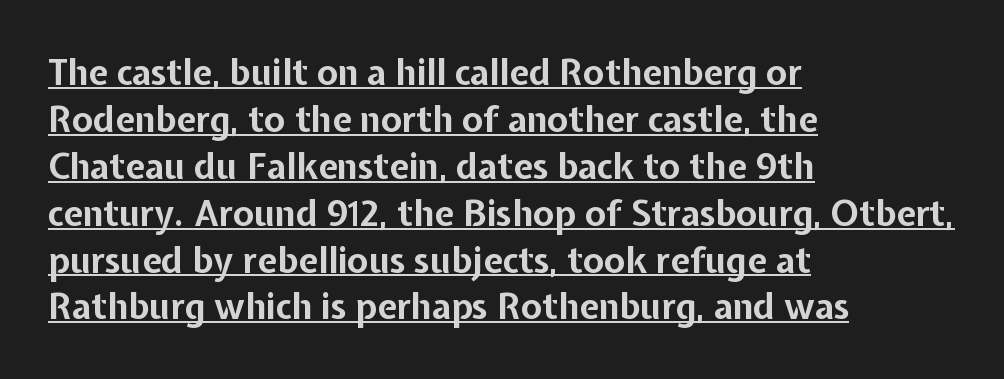
The image shows 35 px bold sans-serif type, upright; set left-aligned, normal line spacing (1.34x), normal letter spacing, underlined; low stroke contrast and a medium x-height.
